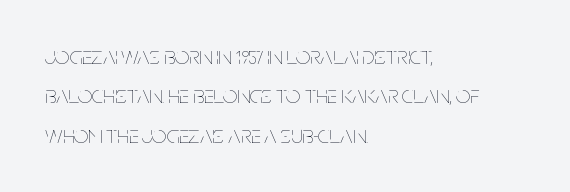
This block has exactly the height ordinary leading produces. Heft: none added — not bold. The face used here is rendered with its standard letterfit. Horizontally, the lines are justified to the leading edge only.
